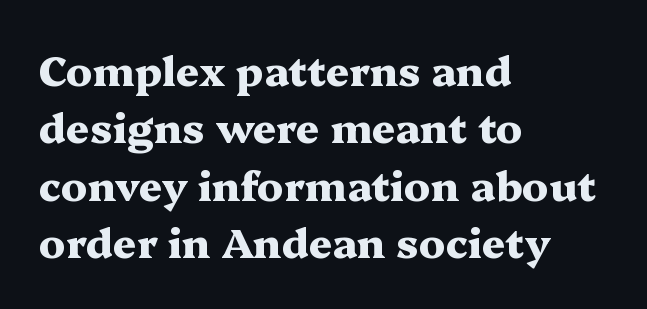
{"serif": "yes", "italic": "no", "bold": "yes", "weight": "heavy", "width": "wide", "stroke_contrast": "medium", "x_height": "medium", "monospaced": "no", "underline": "no", "align": "left", "line_spacing": "normal", "line_spacing_ratio": 1.4, "letter_spacing": "normal", "letter_spacing_em": 0.0, "glyph_px": 41}
